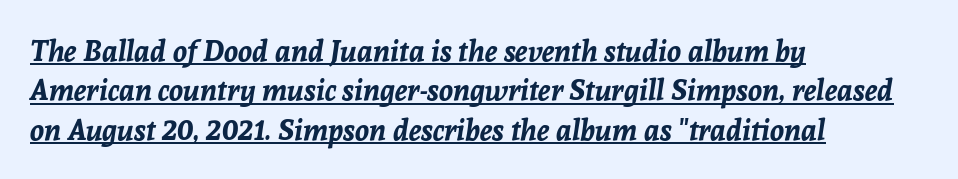
{"italic": "yes", "lean": "right", "slant_degrees": 8, "bold": "yes", "weight": "bold", "width": "normal", "stroke_contrast": "low", "x_height": "medium", "monospaced": "no", "underline": "yes", "align": "left", "line_spacing": "normal", "line_spacing_ratio": 1.36, "letter_spacing": "normal", "letter_spacing_em": 0.0, "glyph_px": 29}
